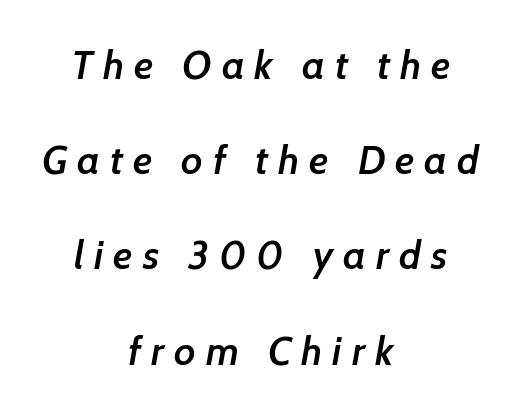
Q: Is the text bold? A: Semi-bold.
Q: Is the typeface a serif or a sans-serif typeface? A: Sans-serif.
Q: Is the text underlined? A: No.
Q: How is the paragraph aligned? A: Centered.
Q: Is the spacing between letters normal or unusually wide? A: Unusually wide.
Q: Is the spacing between lines tight, normal or loose? A: Loose.
Q: Width (condensed, normal, or wide)? A: Normal.
Q: Stroke contrast? A: Low.
Q: x-height? A: Medium.
Q: Monospaced? A: No.
